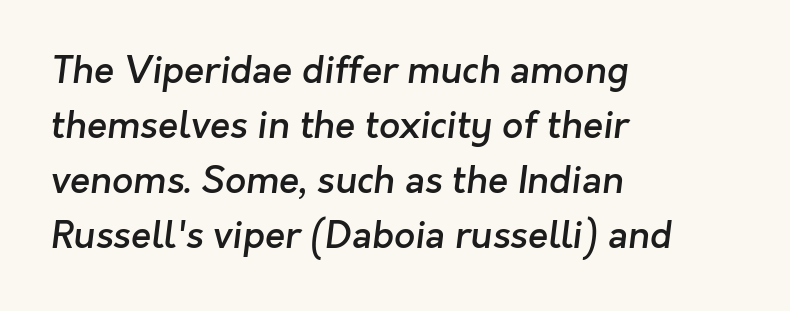
The image shows 37 px semibold sans-serif type; set left-aligned, normal line spacing (1.49x), normal letter spacing, not underlined; low stroke contrast and a medium x-height.
